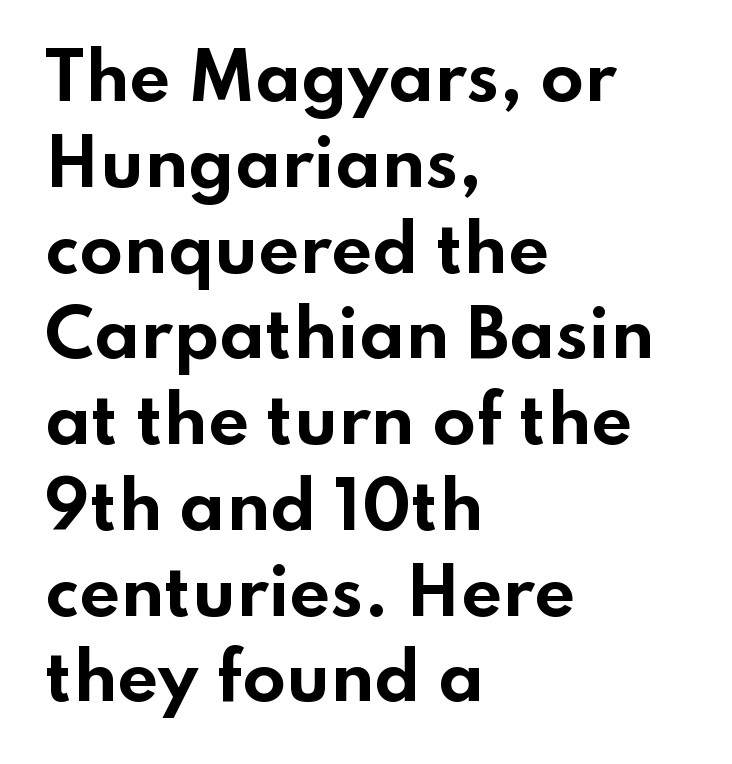
{"serif": "no", "italic": "no", "bold": "yes", "weight": "bold", "width": "wide", "stroke_contrast": "low", "x_height": "small", "monospaced": "no", "underline": "no", "align": "left", "line_spacing": "normal", "line_spacing_ratio": 1.34, "letter_spacing": "normal", "letter_spacing_em": 0.0, "glyph_px": 64}
